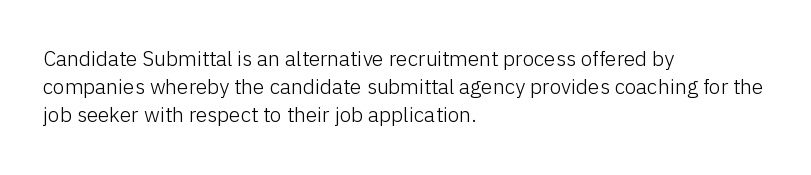
The image shows 21 px text type, upright; set left-aligned, normal line spacing (1.34x), normal letter spacing, not underlined.
